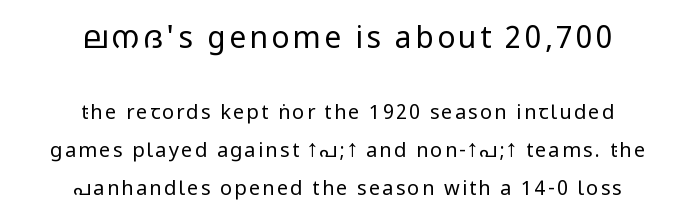
The image shows 30 px regular-weight, condensed sans-serif type, upright; set centered, line spacing 1.88x, not underlined; the first (top) block is 1.5x larger; low stroke contrast.
